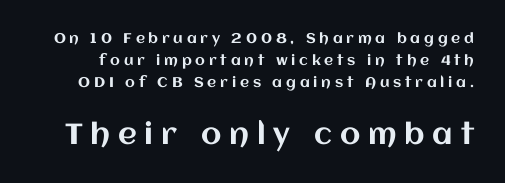
Q: Is the text italic (slanted)? A: No, it is upright.
Q: Is the text underlined? A: No.
Q: Is the spacing between letters normal or unusually wide? A: Unusually wide.
Q: Is the spacing between lines tight, normal or loose? A: Normal.
Q: Which block of text is set in a larger size, the first (top) or the second (bottom)? A: The second (bottom) one.
Q: Width (condensed, normal, or wide)? A: Normal.
Q: Stroke contrast? A: Medium.
Q: x-height? A: Large.
Q: Monospaced? A: No.
